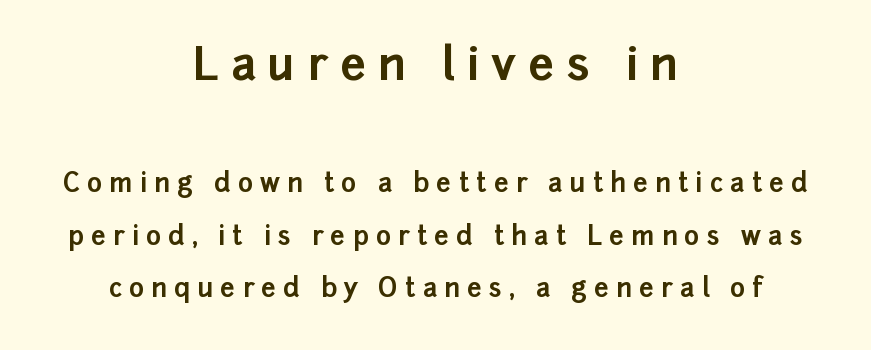
The text was rendered using a sans face with plain stroke endings. Does the bottom block carry the larger type? No, the top block does. A typesetter would call this proportional, since set widths differ per character. Does the copy run flush right? No — it is centered line by line.
